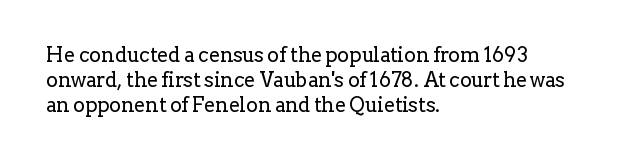
Each stroke keeps to a modest, everyday thickness or less. The type is set solid horizontally, with unmodified tracking. Italic: no, the glyphs are upright roman. In CSS terms this would be text-align: left.
